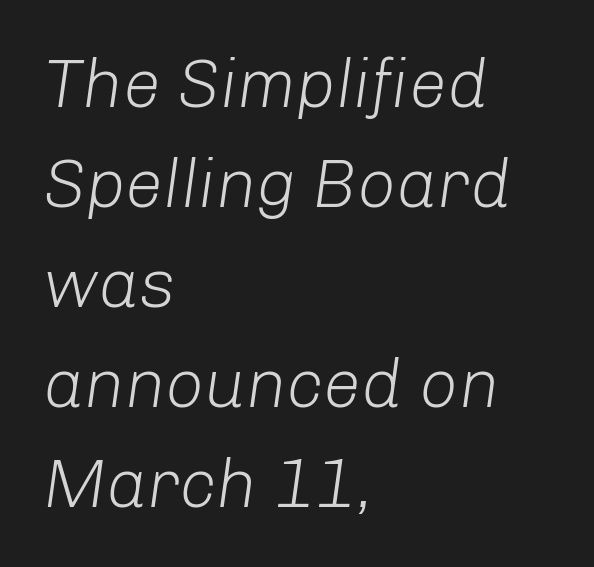
{"italic": "yes", "lean": "right", "slant_degrees": 8, "bold": "no", "weight": "light", "width": "normal", "stroke_contrast": "low", "x_height": "medium", "monospaced": "no", "underline": "no", "align": "left", "line_spacing": "normal", "line_spacing_ratio": 1.47, "letter_spacing": "normal", "letter_spacing_em": 0.0, "glyph_px": 68}
